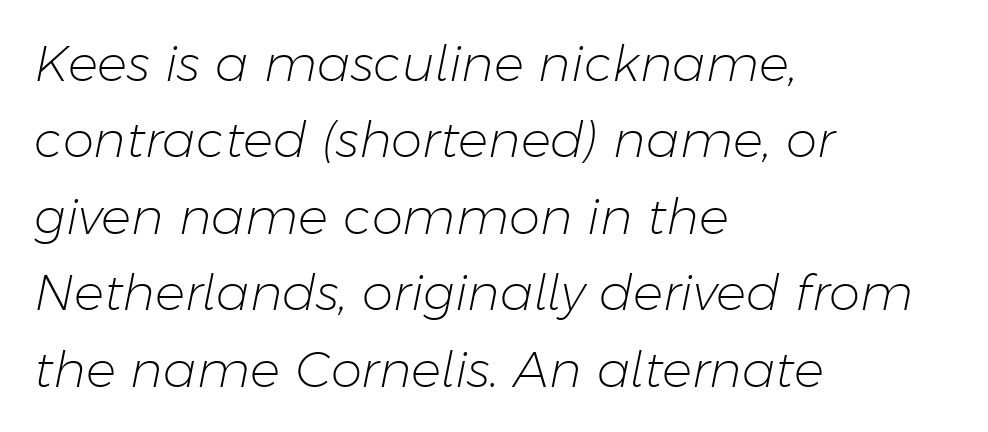
Q: Is the text bold? A: No.
Q: Is the text italic (slanted)? A: Yes, it leans right by about 11 degrees.
Q: Is the text underlined? A: No.
Q: How is the paragraph aligned? A: Left-aligned.
Q: Is the spacing between letters normal or unusually wide? A: Normal.
Q: Is the spacing between lines tight, normal or loose? A: Normal.
Q: Width (condensed, normal, or wide)? A: Normal.
Q: Stroke contrast? A: Low.
Q: x-height? A: Medium.
Q: Monospaced? A: No.
